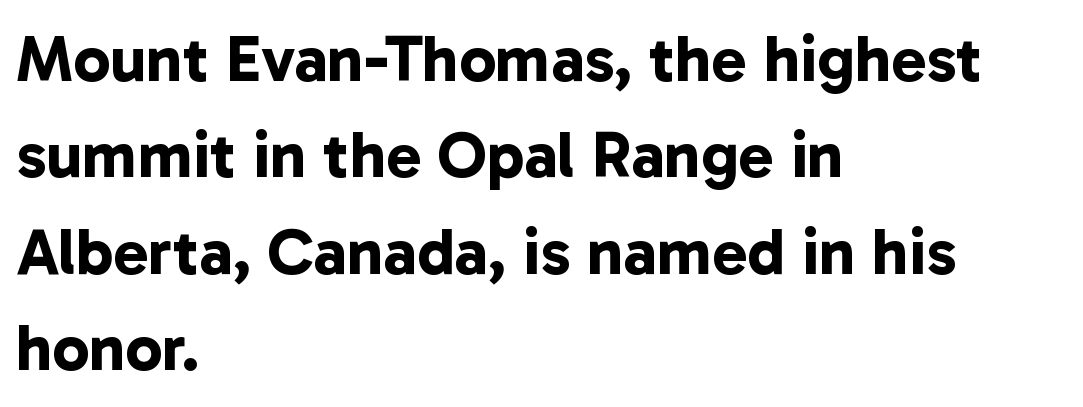
The letterforms sit shoulder to shoulder at normal distance. Compared with a centered layout, this one pins lines to the left instead. The font family rendered here belongs to the sans-serif group. The passage shown is emphatically bold. Vertical spacing — default.
